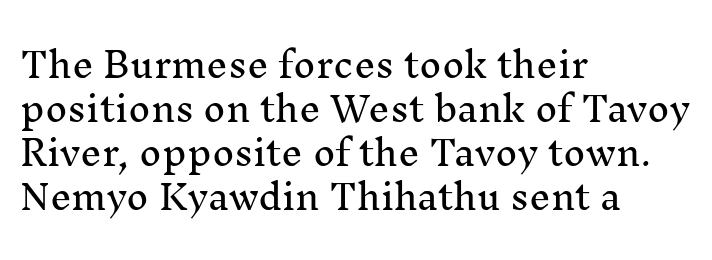
Q: Is the text italic (slanted)? A: No, it is upright.
Q: Is the typeface a serif or a sans-serif typeface? A: Serif.
Q: Is the text underlined? A: No.
Q: How is the paragraph aligned? A: Left-aligned.
Q: Is the spacing between letters normal or unusually wide? A: Normal.
Q: Is the spacing between lines tight, normal or loose? A: Normal.
Q: Width (condensed, normal, or wide)? A: Normal.
Q: Stroke contrast? A: Medium.
Q: x-height? A: Medium.
Q: Monospaced? A: No.
